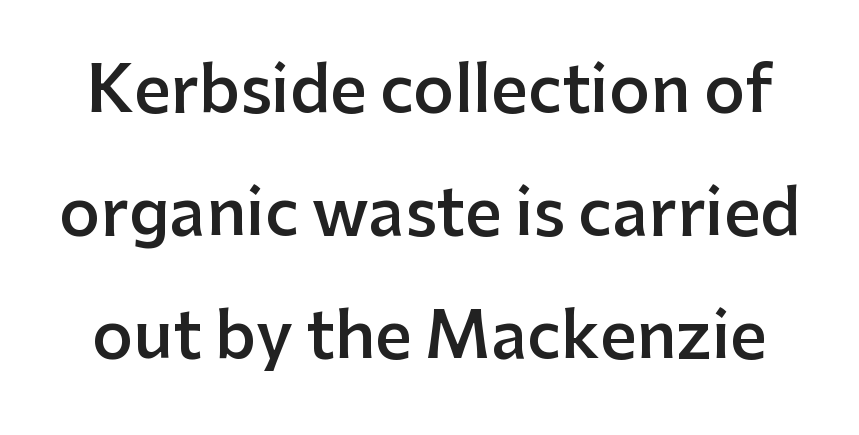
Q: Is the text bold? A: Semi-bold.
Q: Is the text italic (slanted)? A: No, it is upright.
Q: Is the typeface a serif or a sans-serif typeface? A: Sans-serif.
Q: Is the text underlined? A: No.
Q: Is the spacing between letters normal or unusually wide? A: Normal.
Q: Is the spacing between lines tight, normal or loose? A: Loose.
Q: Width (condensed, normal, or wide)? A: Normal.
Q: Stroke contrast? A: Low.
Q: x-height? A: Medium.
Q: Monospaced? A: No.
